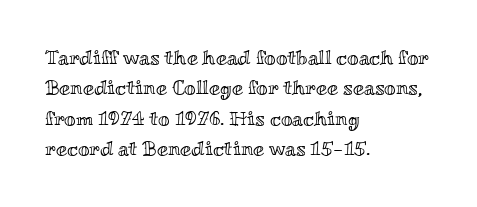
The image shows 20 px text type, upright; set left-aligned, normal line spacing (1.52x), normal letter spacing, not underlined.
